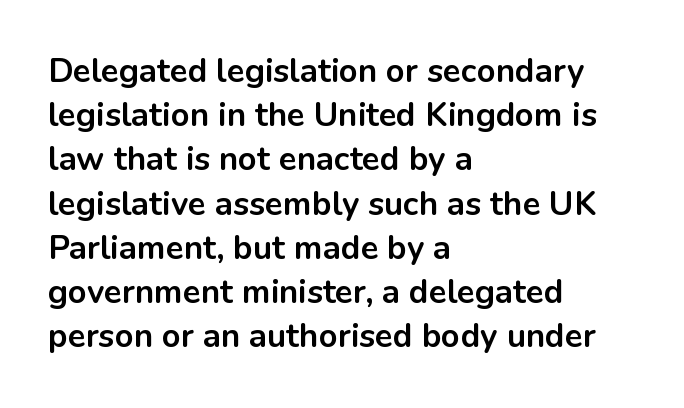
{"serif": "no", "italic": "no", "bold": "yes", "weight": "bold", "width": "normal", "stroke_contrast": "low", "x_height": "medium", "monospaced": "no", "underline": "no", "align": "left", "line_spacing": "normal", "line_spacing_ratio": 1.34, "letter_spacing": "normal", "letter_spacing_em": 0.0, "glyph_px": 33}
